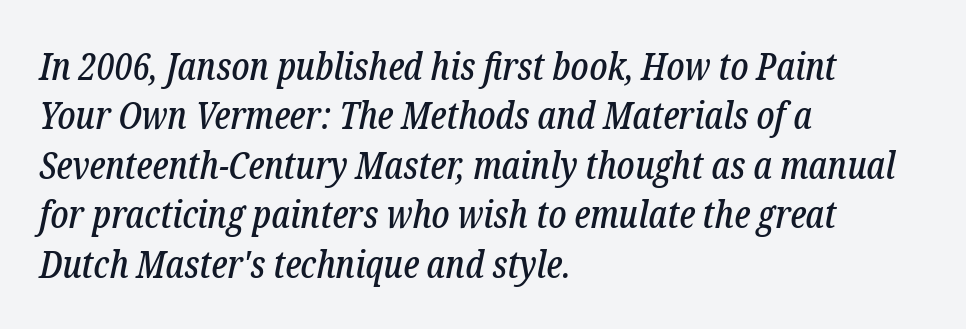
{"serif": "yes", "italic": "yes", "lean": "right", "slant_degrees": 12, "width": "condensed", "stroke_contrast": "low", "x_height": "medium", "monospaced": "no", "underline": "no", "align": "left", "line_spacing": "normal", "line_spacing_ratio": 1.3, "letter_spacing": "normal", "letter_spacing_em": 0.0, "glyph_px": 38}
